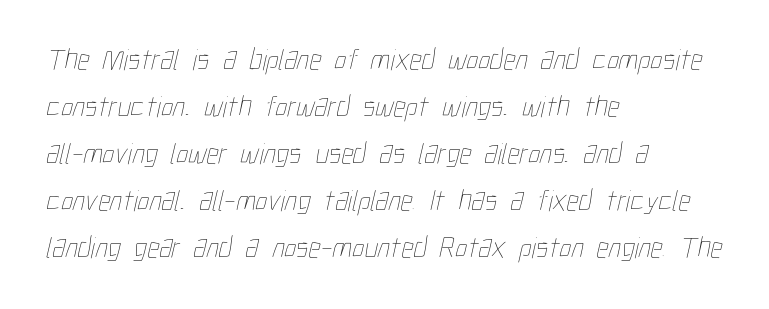
Line spacing here is normal. Proportional: the letters do not fall into vertical columns. The strip under each line holds only bare page. Leftover space on each line is placed entirely after the last word. This sample uses plain, unmodified letter spacing. No heavy texture on the line: the type isn't bold.
